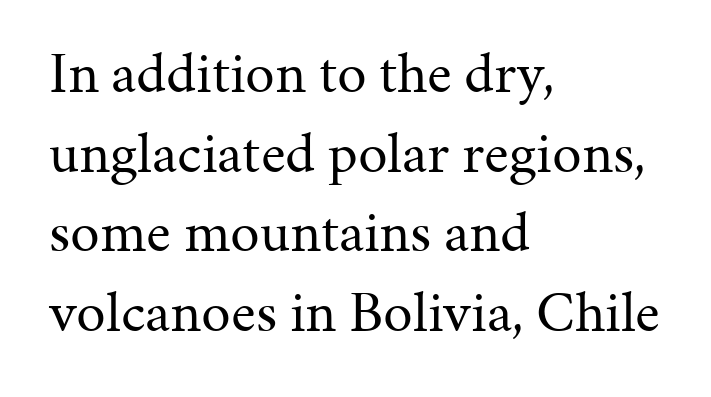
The image shows 59 px regular-weight serif type, upright; set left-aligned, normal line spacing (1.35x), normal letter spacing, not underlined; medium stroke contrast and a medium x-height.
